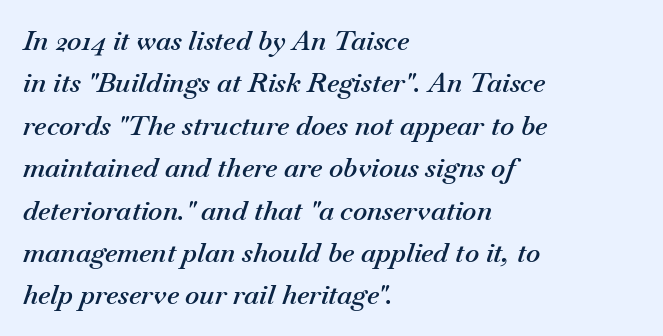
The image shows 27 px text type, italic (leaning right); set left-aligned, normal line spacing (1.57x), normal letter spacing, not underlined.
